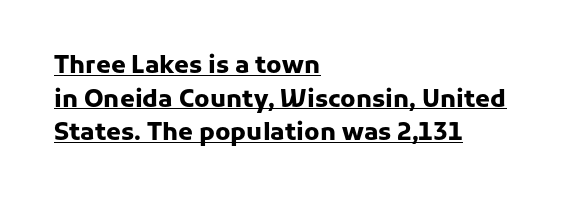
Interline gaps are of average width in this sample. This sample is left-justified, so line endings fall wherever the words run out. In terms of posture, this sample is upright. Heavy, bold letterforms.
